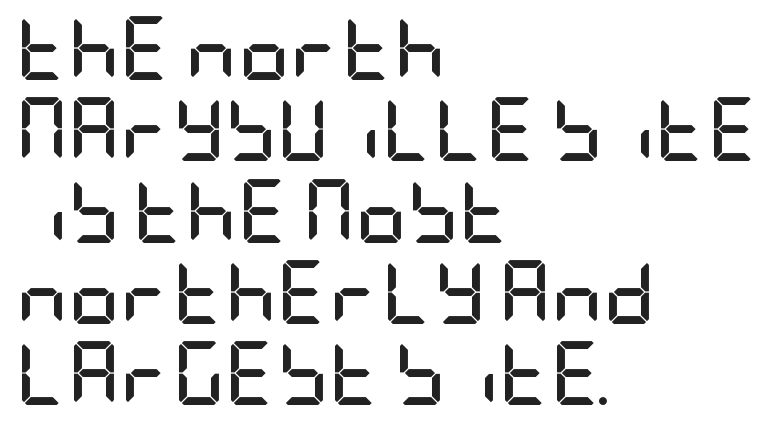
Q: Is the text bold? A: Yes.
Q: Is the text italic (slanted)? A: No, it is upright.
Q: Is the typeface a serif or a sans-serif typeface? A: Sans-serif.
Q: Is the text underlined? A: No.
Q: How is the paragraph aligned? A: Left-aligned.
Q: Is the spacing between letters normal or unusually wide? A: Normal.
Q: Is the spacing between lines tight, normal or loose? A: Normal.
Q: Width (condensed, normal, or wide)? A: Condensed.
Q: Stroke contrast? A: Low.
Q: x-height? A: Large.
